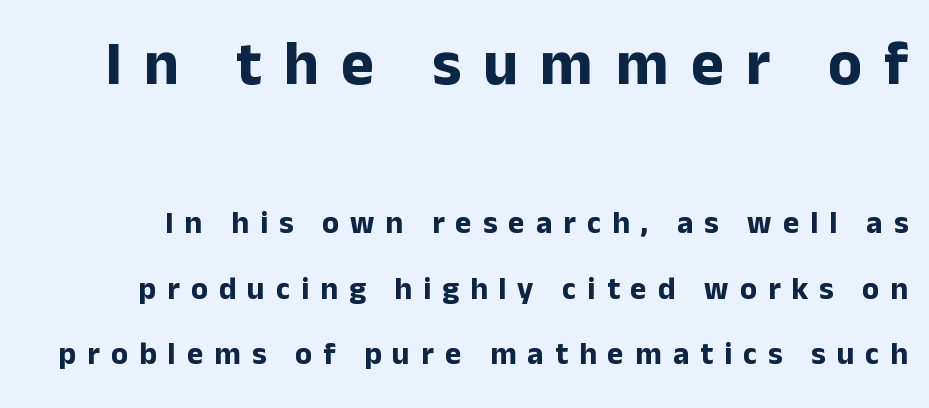
The axis of the letterforms is exactly vertical. The letterforms stand isolated, each surrounded by extra space. The rendering shows plain stroke endings on the letterforms — a sans-serif design. Proportional: the letters do not fall into vertical columns. This layout puts the oversized block above and the modest block below. Stroke thickness is high; the sample reads as a true bold.
